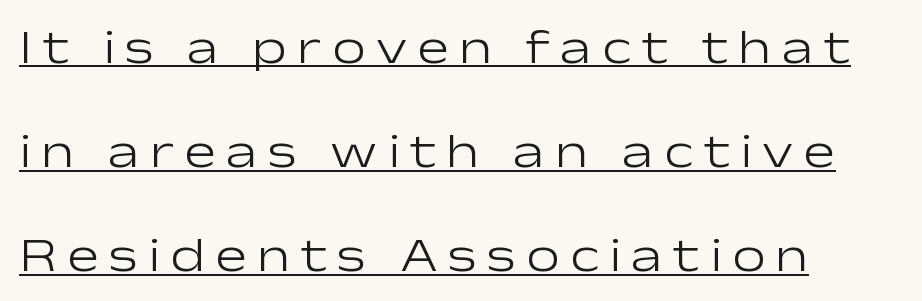
Is this a fixed-width face? No — the glyphs have proportional, varying widths. In terms of posture, this sample is upright. These lines stack with their left ends in a neat column. Caption: expanded tracking, letters set apart. Notice the wide empty band between every row — that's loose leading. Is there an underline? Yes — a line sits under the letters.
